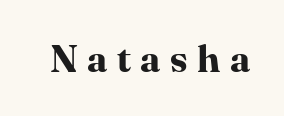
The image shows 38 px bold serif type, upright; set unusually wide letter spacing (+0.25 em), not underlined; high stroke contrast and a medium x-height.
